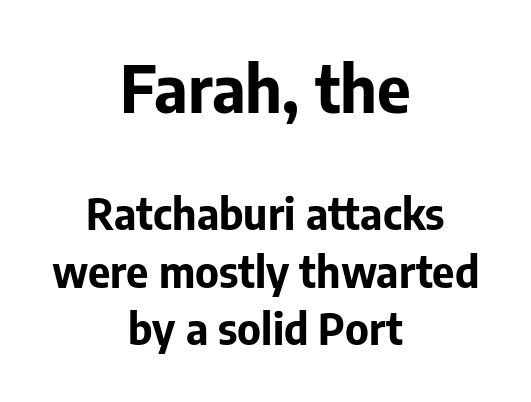
The image shows 65 px bold sans-serif type, upright; set centered, normal line spacing (1.34x), normal letter spacing, not underlined; the first (top) block is 1.51x larger; low stroke contrast and a medium x-height.
